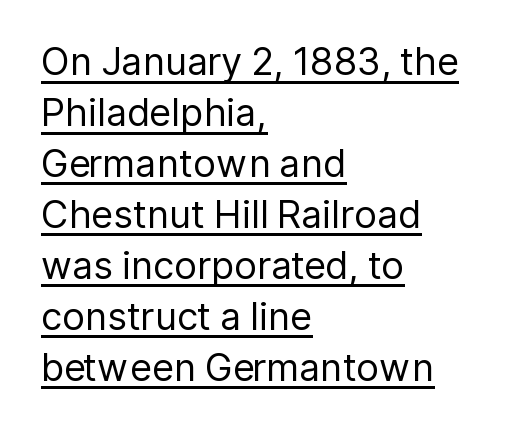
The image shows 38 px regular-weight sans-serif type, upright; set left-aligned, normal line spacing (1.34x), normal letter spacing, underlined; low stroke contrast and a medium x-height.
